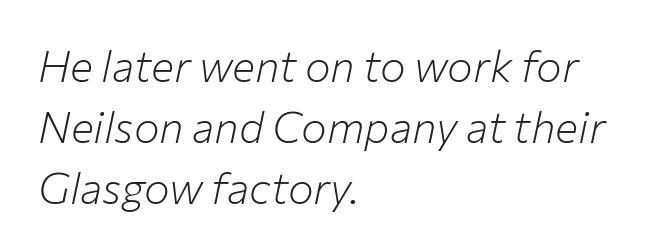
The image shows 43 px light type, italic (leaning right); set left-aligned, normal line spacing (1.42x), normal letter spacing, not underlined; low stroke contrast and a medium x-height.
